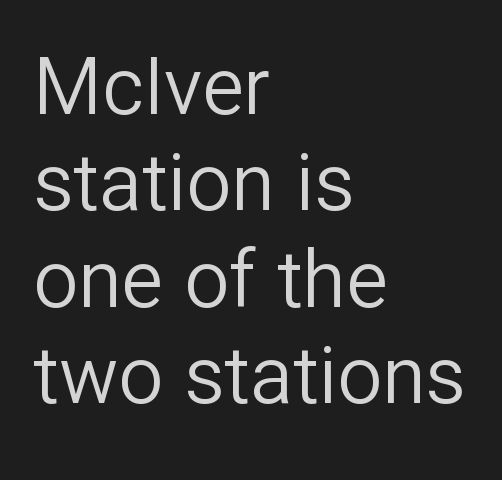
The image shows 79 px regular-weight sans-serif type, upright; set left-aligned, line spacing 1.22x, normal letter spacing, not underlined; low stroke contrast and a medium x-height.
